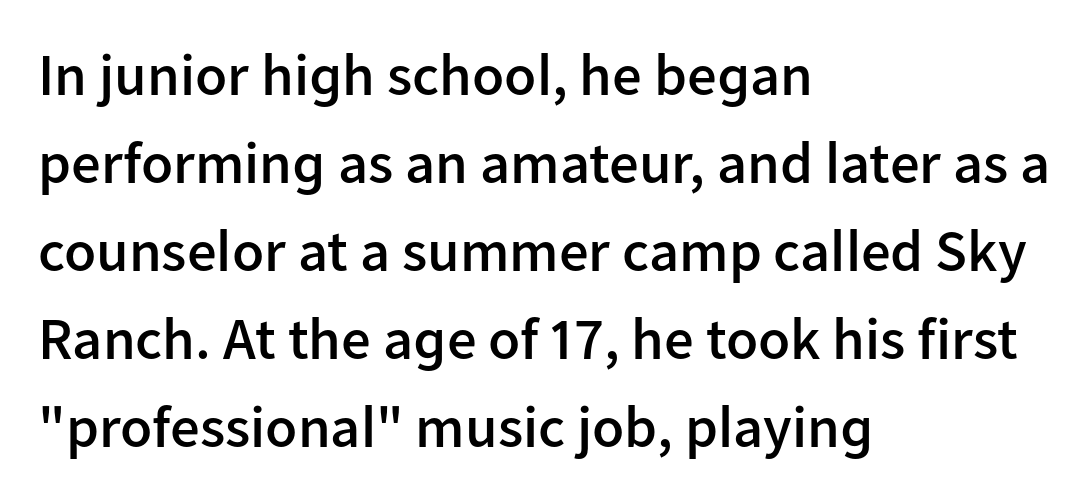
{"serif": "no", "italic": "no", "bold": "semi", "weight": "semibold", "width": "normal", "stroke_contrast": "low", "x_height": "medium", "monospaced": "no", "underline": "no", "align": "left", "line_spacing": "normal", "line_spacing_ratio": 1.49, "letter_spacing": "normal", "letter_spacing_em": 0.0, "glyph_px": 59}
